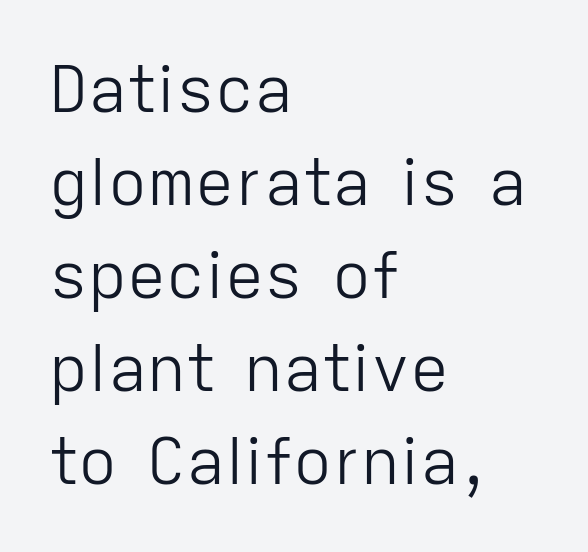
The image shows 65 px light sans-serif type, upright; set left-aligned, normal line spacing (1.43x), normal letter spacing, not underlined; low stroke contrast and a medium x-height.
